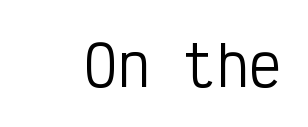
The image shows 55 px regular-weight, condensed sans-serif type, upright, monospaced; set normal letter spacing, not underlined; low stroke contrast and a medium x-height.
